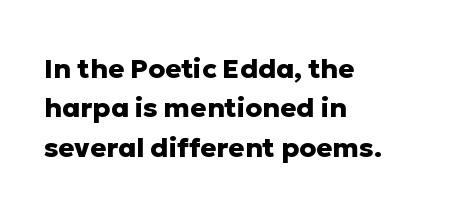
Q: Is the text bold? A: Yes.
Q: Is the text italic (slanted)? A: No, it is upright.
Q: Is the text underlined? A: No.
Q: How is the paragraph aligned? A: Left-aligned.
Q: Is the spacing between letters normal or unusually wide? A: Normal.
Q: Is the spacing between lines tight, normal or loose? A: Normal.
